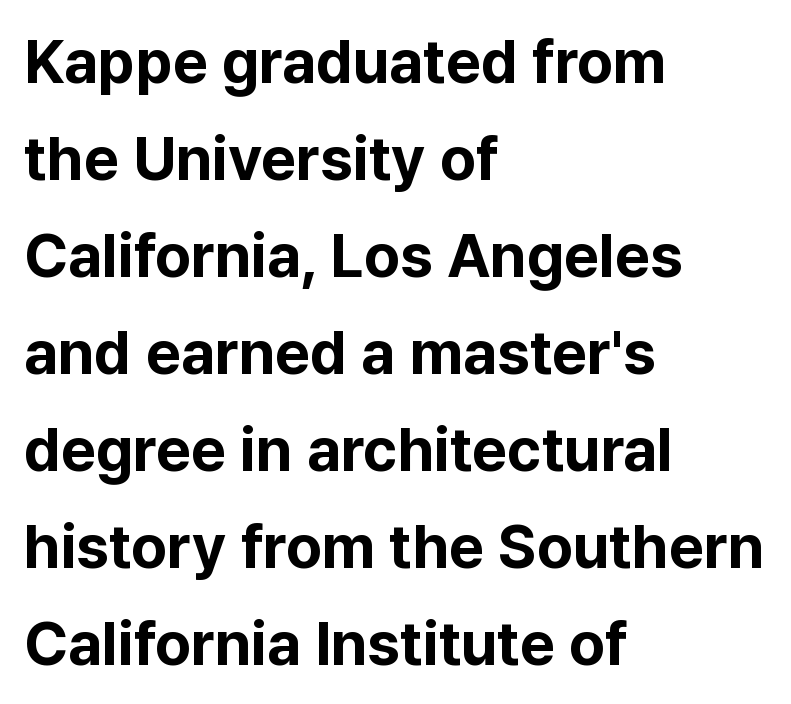
This sample has the flowing, uneven cadence of proportional lettering. Has an underline been added? It has not. Stroke terminals: plain, sans-serif. Inter-character spacing is left at the font's built-in metrics.
